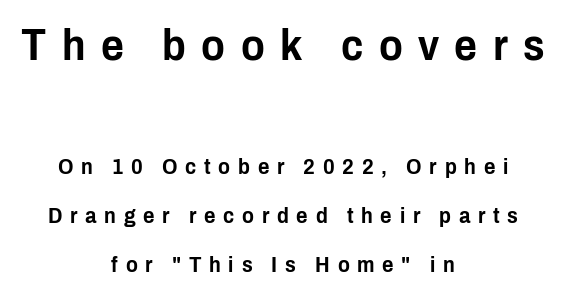
Q: Is the text italic (slanted)? A: No, it is upright.
Q: Is the typeface a serif or a sans-serif typeface? A: Sans-serif.
Q: Is the text underlined? A: No.
Q: How is the paragraph aligned? A: Centered.
Q: Is the spacing between letters normal or unusually wide? A: Unusually wide.
Q: Is the spacing between lines tight, normal or loose? A: Loose.
Q: Which block of text is set in a larger size, the first (top) or the second (bottom)? A: The first (top) one.
Q: Width (condensed, normal, or wide)? A: Condensed.
Q: Stroke contrast? A: Low.
Q: x-height? A: Medium.
Q: Monospaced? A: No.
